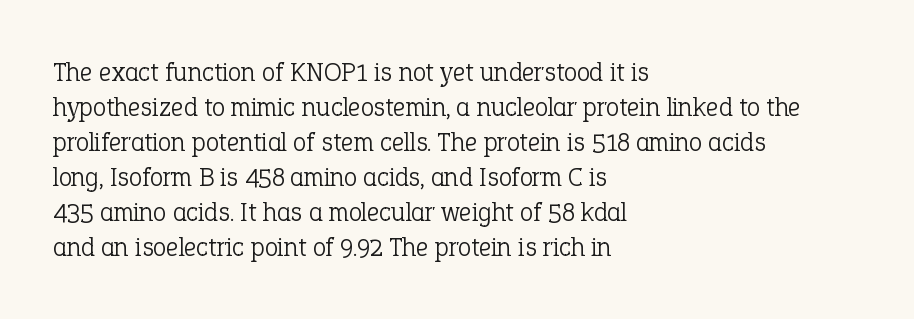
Style check: upright. Plain, unruled lines of type. The paragraph has a hard left edge and a soft right edge. This rendering leaves character spacing at its baseline value. A typesetter would call this leading conventional body-copy spacing. These glyphs show unthickened strokes, regular width or finer.
